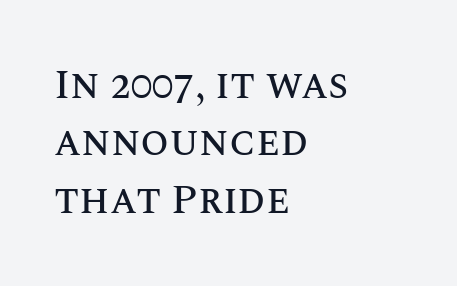
In terms of posture, this sample is upright. The gaps between neighbouring characters are ordinary and unremarkable. Students, observe: this is what conventionally led text looks like. The glyphs are unaccompanied by any horizontal stroke below them. Leftover space on each line is placed entirely after the last word. Character widths vary here, with narrow letters taking less room than wide ones.
